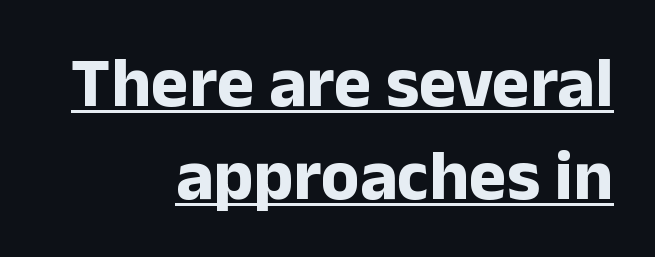
Q: Is the text bold? A: Yes.
Q: Is the text italic (slanted)? A: No, it is upright.
Q: Is the typeface a serif or a sans-serif typeface? A: Sans-serif.
Q: Is the text underlined? A: Yes.
Q: How is the paragraph aligned? A: Right-aligned.
Q: Is the spacing between letters normal or unusually wide? A: Normal.
Q: Is the spacing between lines tight, normal or loose? A: Normal.
Q: Width (condensed, normal, or wide)? A: Normal.
Q: Stroke contrast? A: Low.
Q: x-height? A: Medium.
Q: Monospaced? A: No.
